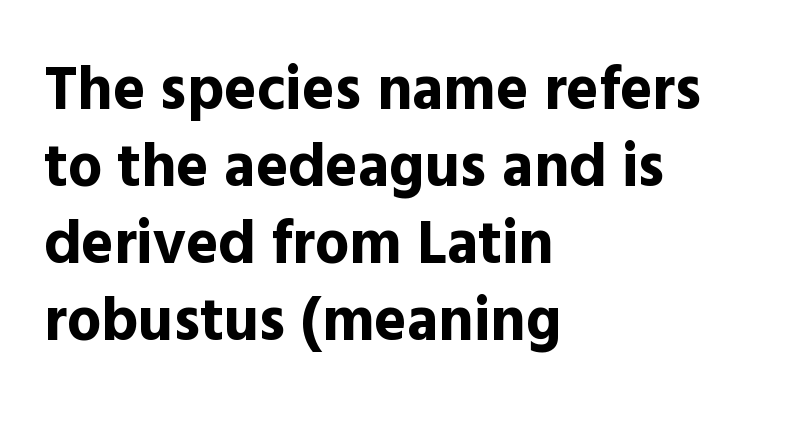
Proportional: the letters do not fall into vertical columns. Glyph-to-glyph distance matches everyday printed text. Is there any slant? The stems are plumb. Underlining? Definitely not there. Type style note: lacks serifs. Typeset ragged right — the left edge is the straight one.
